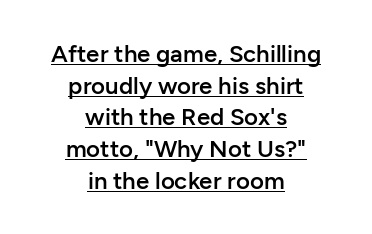
The image shows 24 px text type, upright; set centered, normal line spacing (1.32x), normal letter spacing, underlined.
